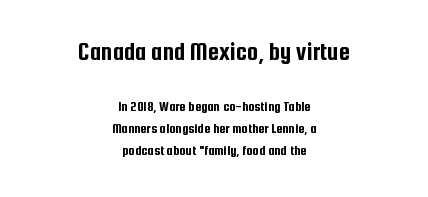
The image shows 25 px text type, upright; set centered, normal line spacing (1.59x), normal letter spacing, not underlined; the first (top) block is 1.79x larger.
